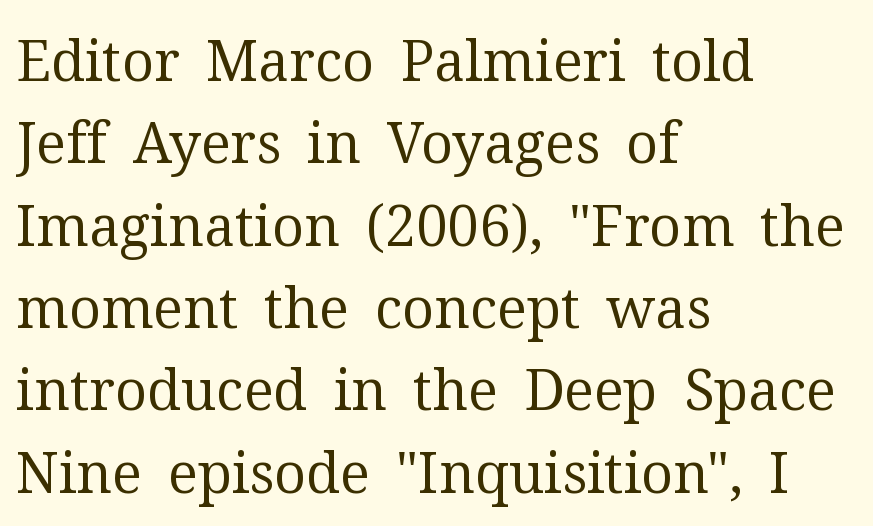
The image shows 56 px regular-weight serif type, upright; set left-aligned, normal line spacing (1.47x), normal letter spacing, not underlined; medium stroke contrast and a medium x-height.
